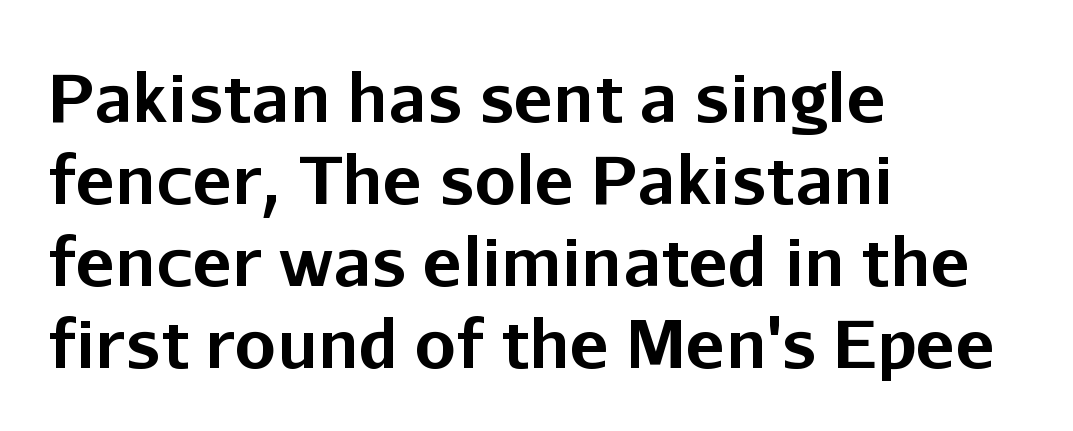
The image shows 66 px bold sans-serif type, upright; set left-aligned, line spacing 1.24x, normal letter spacing, not underlined; low stroke contrast and a medium x-height.
